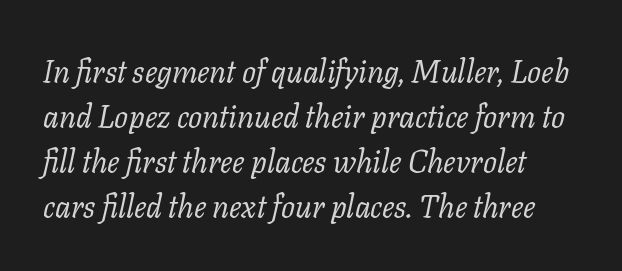
{"serif": "yes", "italic": "yes", "lean": "right", "slant_degrees": 11, "bold": "no", "weight": "regular", "width": "normal", "stroke_contrast": "low", "x_height": "medium", "monospaced": "no", "underline": "no", "line_spacing": "normal", "line_spacing_ratio": 1.45, "letter_spacing": "normal", "letter_spacing_em": 0.0, "glyph_px": 31}
